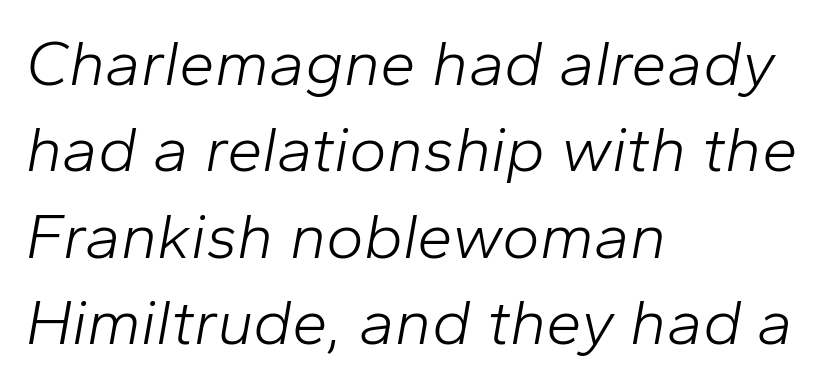
Q: Is the text bold? A: No.
Q: Is the text italic (slanted)? A: Yes, it leans right by about 10 degrees.
Q: Is the text underlined? A: No.
Q: How is the paragraph aligned? A: Left-aligned.
Q: Is the spacing between letters normal or unusually wide? A: Normal.
Q: Is the spacing between lines tight, normal or loose? A: Normal.
Q: Width (condensed, normal, or wide)? A: Normal.
Q: Stroke contrast? A: Low.
Q: x-height? A: Medium.
Q: Monospaced? A: No.
